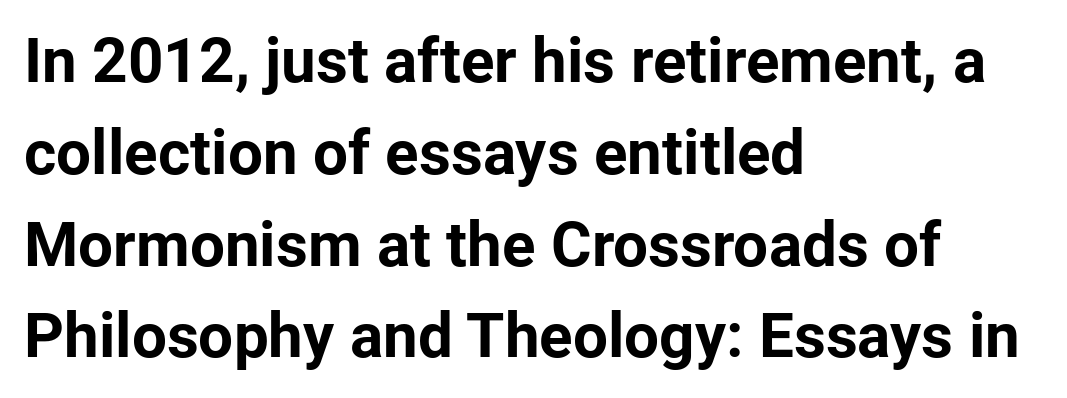
The image shows 62 px bold sans-serif type, upright; set left-aligned, normal line spacing (1.48x), normal letter spacing, not underlined; low stroke contrast and a medium x-height.
